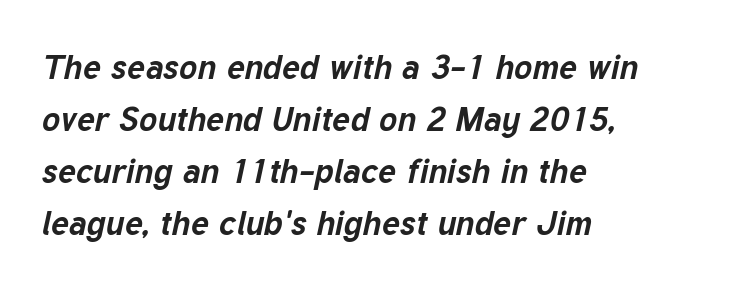
Rule under the text: the space is simply empty. Interline gaps are of average width in this sample. Proportional: the letters do not fall into vertical columns. Observe the lean: these are italic letterforms. A dark, heavy texture on the line: the type is bold. You could call the tracking neutral — neither tight nor loose.
